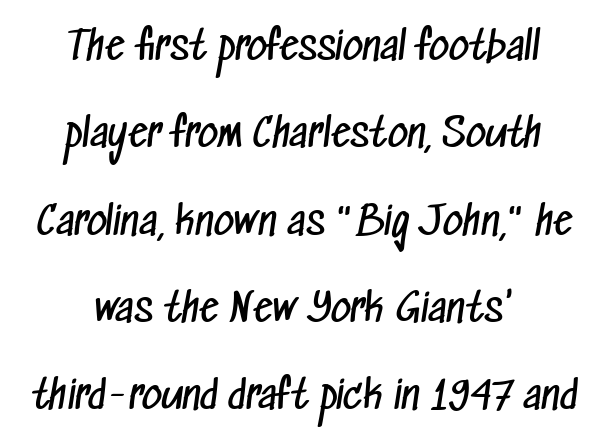
The image shows 39 px regular-weight, condensed sans-serif type; set centered, loose line spacing (2.24x), normal letter spacing, not underlined; low stroke contrast and a medium x-height.
